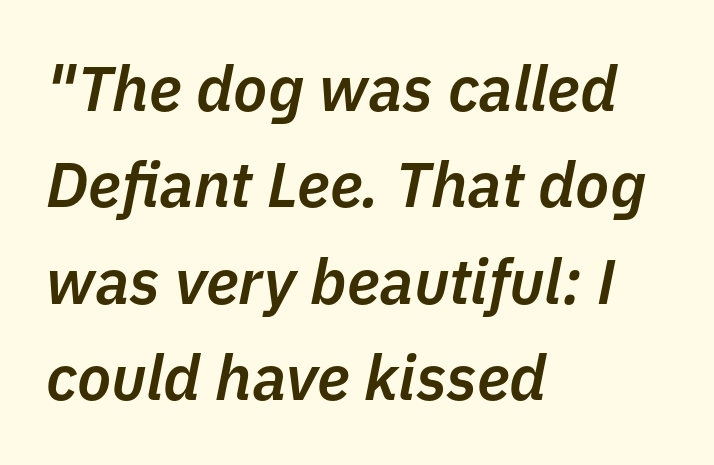
The image shows 63 px semibold type, italic (leaning right); set left-aligned, normal line spacing (1.53x), normal letter spacing, not underlined; low stroke contrast and a medium x-height.
